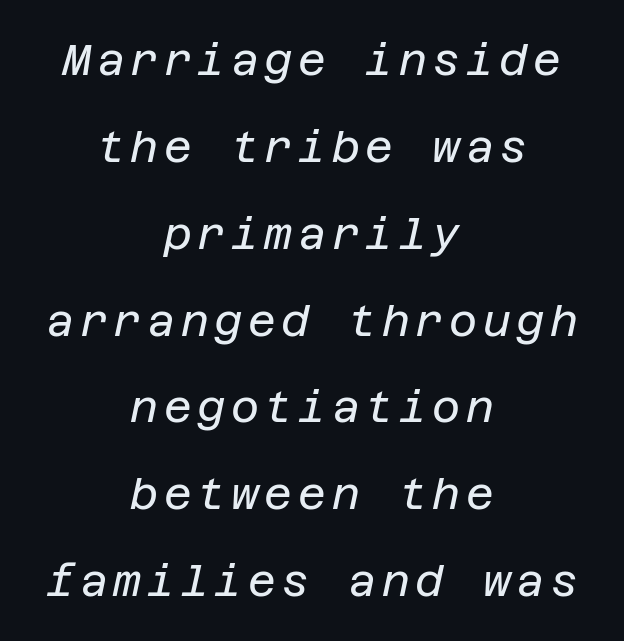
The zone under the glyphs is completely vacant. Layout note: lines centered. Stems here are at most as thick as an everyday book face. Regarding leading, the lines here are spaced well apart. Does the lettering tilt? It does — this is italic.
